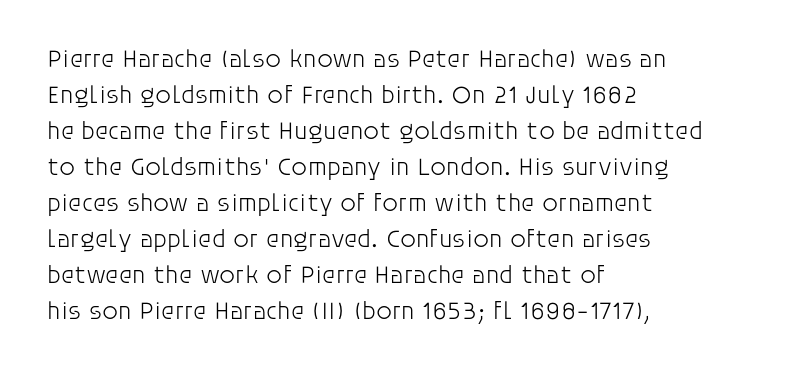
{"italic": "no", "bold": "no", "underline": "no", "align": "left", "line_spacing": "normal", "line_spacing_ratio": 1.44, "letter_spacing": "normal", "letter_spacing_em": 0.0, "glyph_px": 25}
